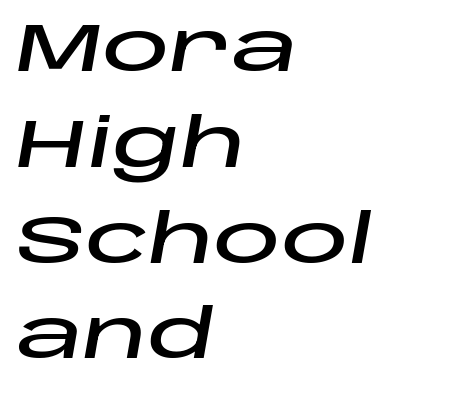
The image shows 67 px wide type, italic (leaning right); set left-aligned, normal line spacing (1.43x), normal letter spacing, not underlined; low stroke contrast and a large x-height.
